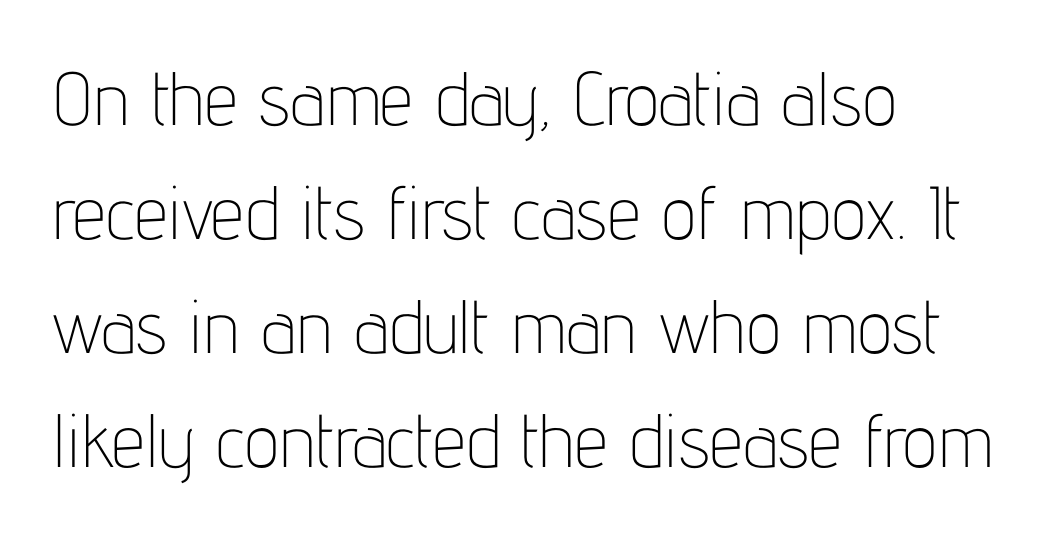
The face used here is proportionally spaced, like ordinary book or web type. Reading down the column, the eye jumps a familiar distance to each next line. The specimen omits any rule beneath the text block's lines. In terms of letterspacing, this is plain default setting. This rendering uses left alignment, leaving the right contour irregular. Stroke mass is kept to a normal reading level or below.
